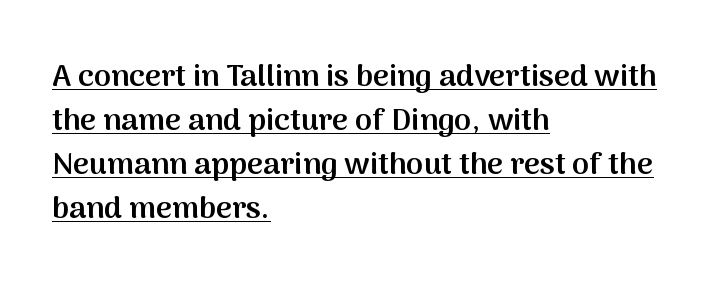
The image shows 31 px semibold sans-serif type, upright; set left-aligned, normal line spacing (1.42x), normal letter spacing, underlined; medium stroke contrast and a medium x-height.
